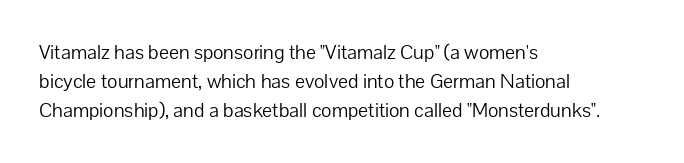
A normal amount of white space separates one row of letters from the next. The foot of each line stays bare and open. The ragged edge is on the right, which tells us the setting is flush left. This sample uses an upright cut, with every glyph sitting square on the baseline. No chunkiness to these letters — they're not bold. Does extra space separate the letters? No, they use regular spacing.
